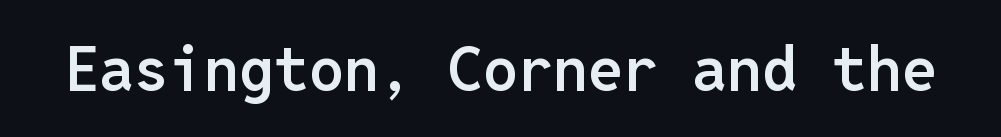
The image shows 62 px semibold sans-serif type, upright, monospaced; set normal letter spacing, not underlined; low stroke contrast and a medium x-height.
